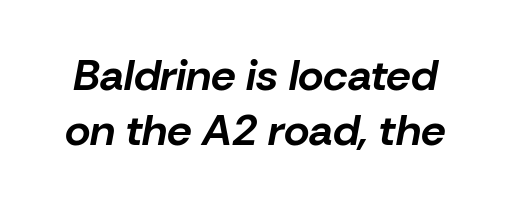
The image shows 44 px bold type, italic (leaning right); set line spacing 1.24x, normal letter spacing, not underlined; low stroke contrast and a medium x-height.
